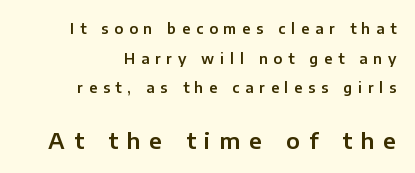
The image shows 22 px text type, upright; set right-aligned, loose line spacing (2.12x), unusually wide letter spacing (+0.41 em), not underlined; the second (bottom) block is 1.57x larger.
